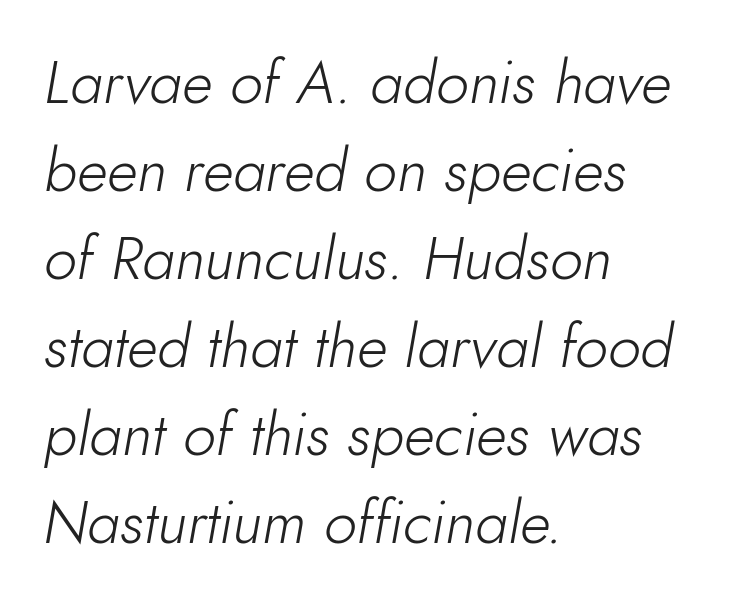
The image shows 59 px light type, italic (leaning right); set left-aligned, normal line spacing (1.49x), normal letter spacing, not underlined; low stroke contrast and a small x-height.
